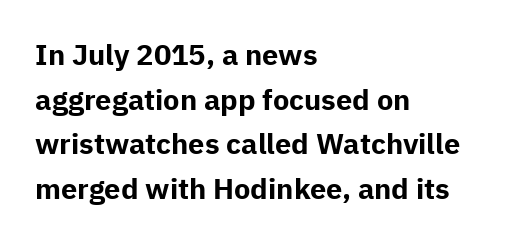
Q: Is the text bold? A: Yes.
Q: Is the text italic (slanted)? A: No, it is upright.
Q: Is the typeface a serif or a sans-serif typeface? A: Sans-serif.
Q: Is the text underlined? A: No.
Q: How is the paragraph aligned? A: Left-aligned.
Q: Is the spacing between letters normal or unusually wide? A: Normal.
Q: Is the spacing between lines tight, normal or loose? A: Normal.
Q: Width (condensed, normal, or wide)? A: Normal.
Q: Stroke contrast? A: Low.
Q: x-height? A: Medium.
Q: Monospaced? A: No.
